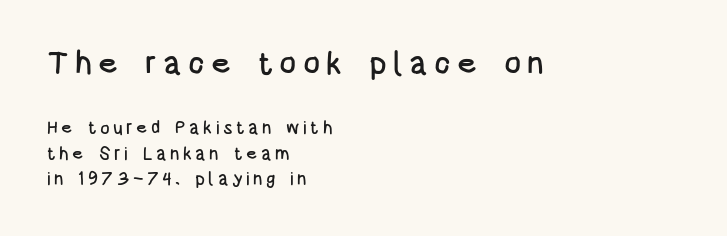
{"serif": "no", "italic": "no", "width": "condensed", "stroke_contrast": "low", "x_height": "large", "monospaced": "no", "underline": "no", "align": "left", "line_spacing": "normal", "line_spacing_ratio": 1.42, "larger_block": "first", "size_ratio": 1.78, "glyph_px": 32}
